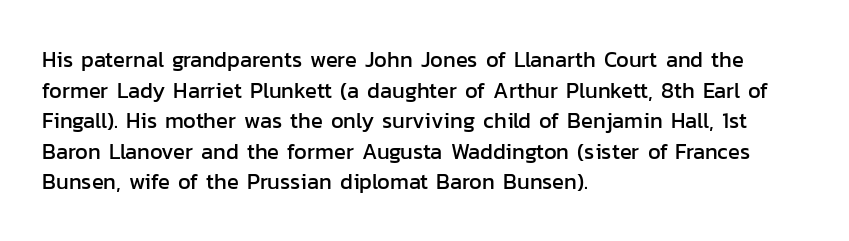
If you drew a line through each stem, it would be perfectly vertical. Honestly, the letter spacing is just normal — you wouldn't notice it. The words here are not underlined. Notice how the passage keeps a crisp vertical edge on the left only. Interline gaps are of average width in this sample.
